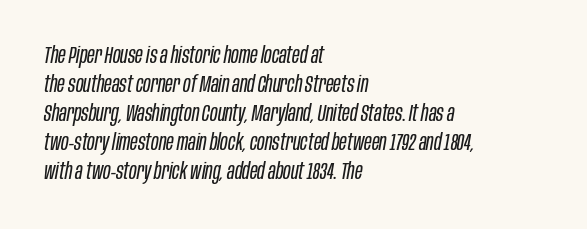
The gaps between neighbouring characters are ordinary and unremarkable. Just letters on the line, the space beneath them empty. The passage is arranged the way most books set body copy — flush left. Italic: yes, the glyphs are oblique. The weight would be labelled regular, book, light, or lighter still.
